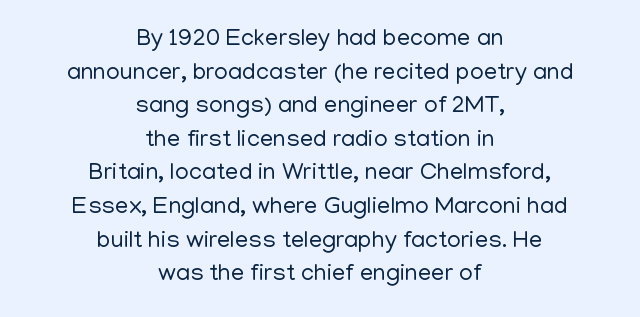
{"italic": "no", "bold": "no", "underline": "no", "align": "center", "line_spacing": "normal", "line_spacing_ratio": 1.4, "letter_spacing": "normal", "letter_spacing_em": 0.0, "glyph_px": 24}
